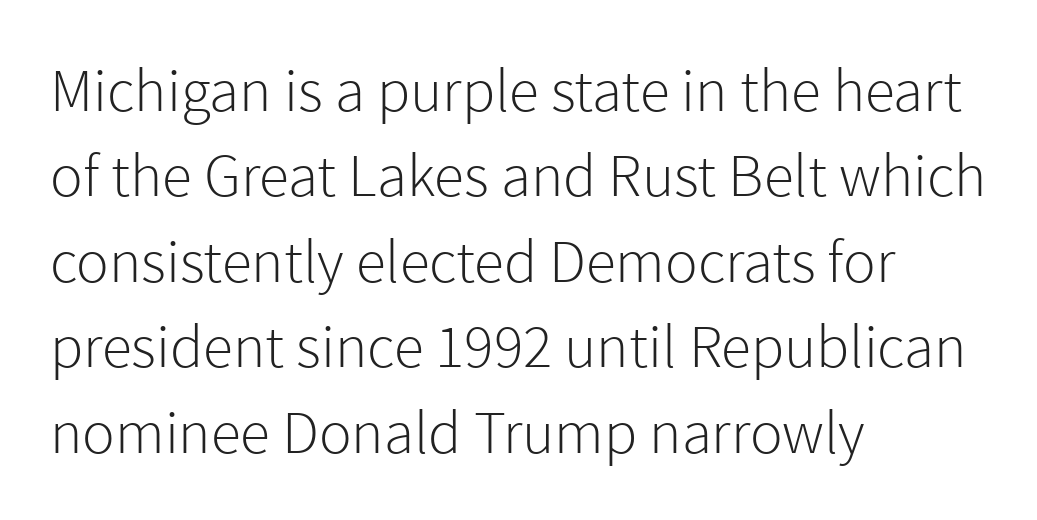
Q: Is the text bold? A: No.
Q: Is the text italic (slanted)? A: No, it is upright.
Q: Is the typeface a serif or a sans-serif typeface? A: Sans-serif.
Q: Is the text underlined? A: No.
Q: How is the paragraph aligned? A: Left-aligned.
Q: Is the spacing between letters normal or unusually wide? A: Normal.
Q: Is the spacing between lines tight, normal or loose? A: Normal.
Q: Width (condensed, normal, or wide)? A: Normal.
Q: x-height? A: Medium.
Q: Monospaced? A: No.
